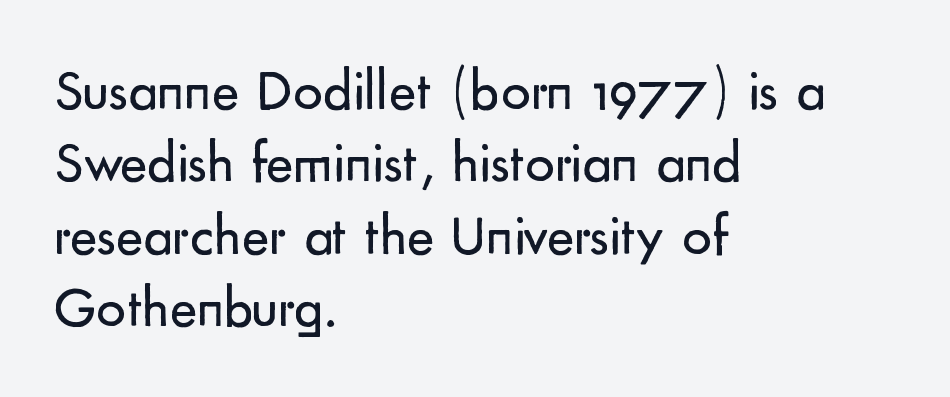
Nothing heavy about these letters — not bold at all. Reading down the column, the eye jumps a familiar distance to each next line. Visually the block forms a straight wall on the left and a jagged coastline on the right. Characters follow at the spacing the type designer built in. Vertical strokes here are truly vertical. Character widths vary here, with narrow letters taking less room than wide ones.
